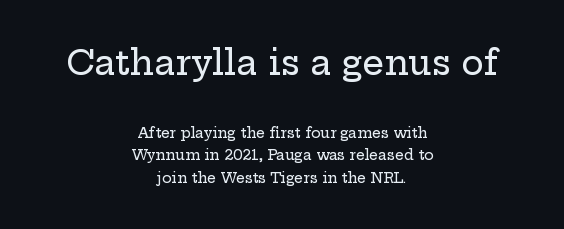
Q: Is the text italic (slanted)? A: No, it is upright.
Q: Is the typeface a serif or a sans-serif typeface? A: Serif.
Q: Is the text underlined? A: No.
Q: How is the paragraph aligned? A: Centered.
Q: Is the spacing between letters normal or unusually wide? A: Normal.
Q: Is the spacing between lines tight, normal or loose? A: Normal.
Q: Which block of text is set in a larger size, the first (top) or the second (bottom)? A: The first (top) one.
Q: Width (condensed, normal, or wide)? A: Wide.
Q: Stroke contrast? A: Low.
Q: x-height? A: Medium.
Q: Monospaced? A: No.
